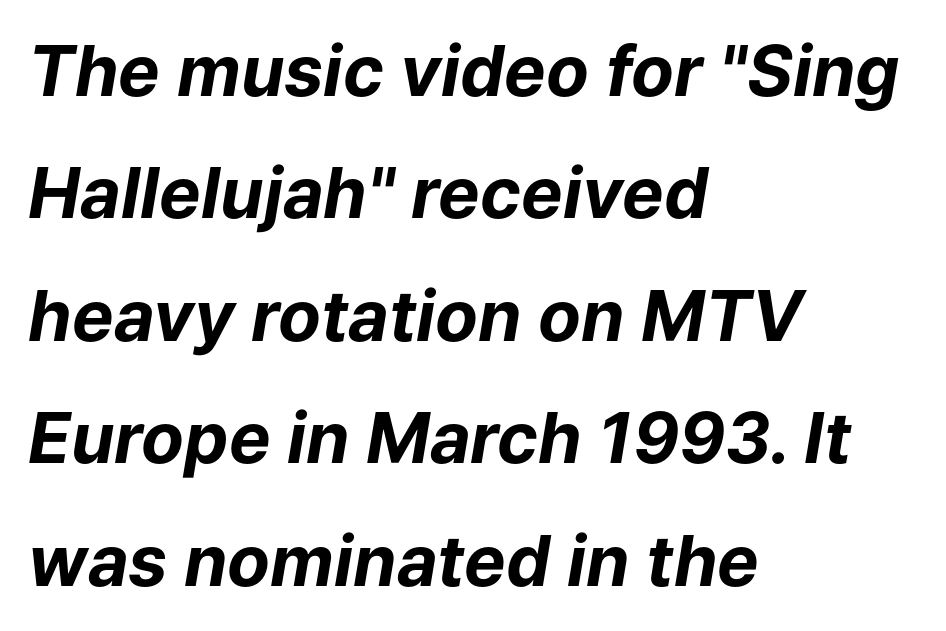
Q: Is the text bold? A: Yes.
Q: Is the text italic (slanted)? A: Yes, it leans right by about 9 degrees.
Q: Is the text underlined? A: No.
Q: How is the paragraph aligned? A: Left-aligned.
Q: Is the spacing between letters normal or unusually wide? A: Normal.
Q: Width (condensed, normal, or wide)? A: Normal.
Q: Stroke contrast? A: Low.
Q: x-height? A: Medium.
Q: Monospaced? A: No.
